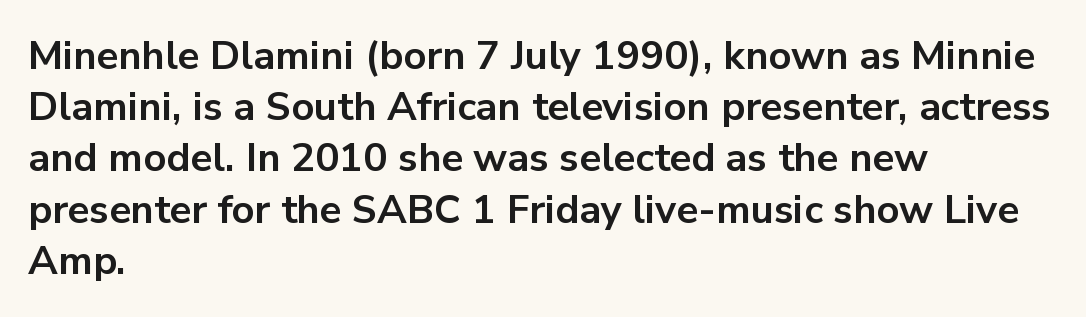
{"serif": "no", "italic": "no", "bold": "yes", "weight": "bold", "width": "normal", "stroke_contrast": "low", "x_height": "medium", "monospaced": "no", "underline": "no", "align": "left", "line_spacing": "normal", "line_spacing_ratio": 1.28, "letter_spacing": "normal", "letter_spacing_em": 0.0, "glyph_px": 40}
